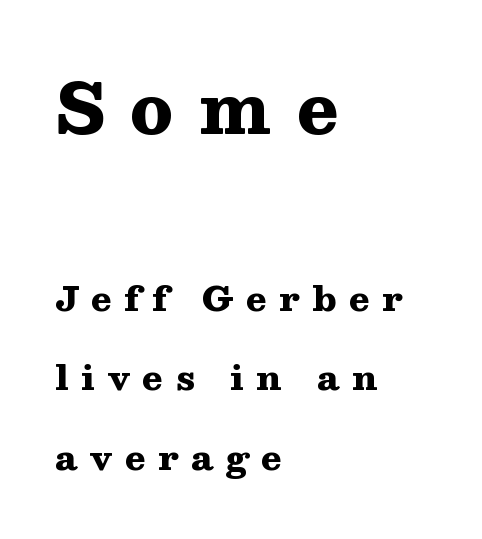
Q: Is the text bold? A: Yes.
Q: Is the text italic (slanted)? A: No, it is upright.
Q: Is the typeface a serif or a sans-serif typeface? A: Serif.
Q: Is the text underlined? A: No.
Q: How is the paragraph aligned? A: Left-aligned.
Q: Is the spacing between letters normal or unusually wide? A: Unusually wide.
Q: Is the spacing between lines tight, normal or loose? A: Loose.
Q: Which block of text is set in a larger size, the first (top) or the second (bottom)? A: The first (top) one.
Q: Width (condensed, normal, or wide)? A: Wide.
Q: Stroke contrast? A: Medium.
Q: x-height? A: Medium.
Q: Monospaced? A: No.
